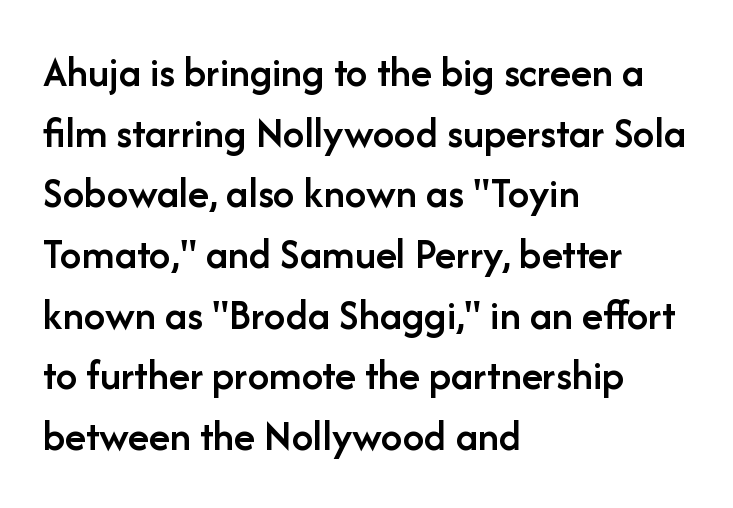
Each row of text sits above clean, open space. The rendering uses a semibold face; strokes are thickened but not to full bold. Nope, no serifs anywhere on these letters. How are the letters spaced? Ordinarily, with no added tracking.
